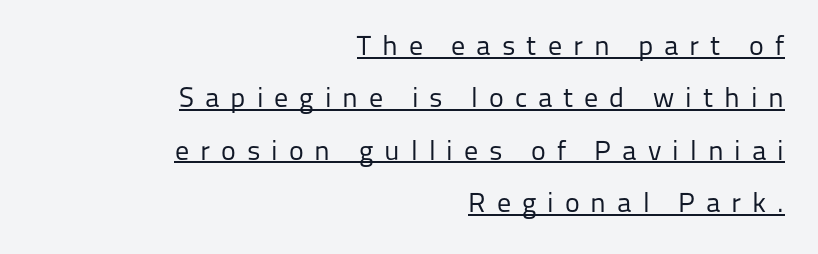
Check the space under the baseline: a stroke is drawn there. These lines are rendered in a variable-pitch font. Horizontally, the lines are justified to the trailing edge only. Classification — sans serif.
